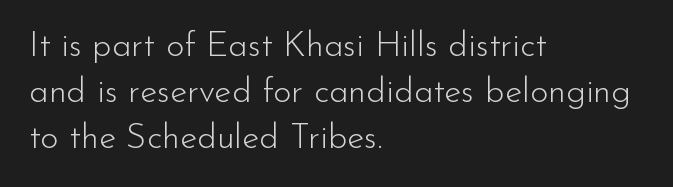
The image shows 35 px light sans-serif type, upright; set left-aligned, normal line spacing (1.32x), normal letter spacing, not underlined; low stroke contrast and a small x-height.
